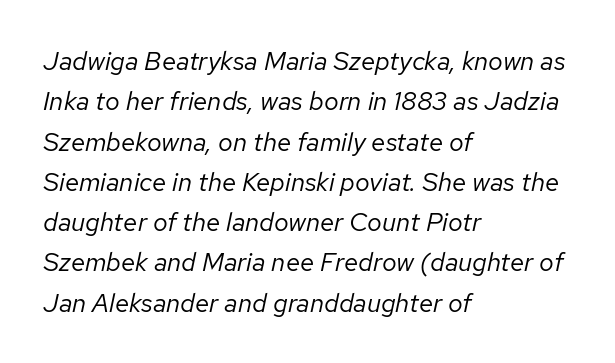
Q: Is the text bold? A: No.
Q: Is the text italic (slanted)? A: Yes, it leans right by about 12 degrees.
Q: Is the text underlined? A: No.
Q: How is the paragraph aligned? A: Left-aligned.
Q: Is the spacing between letters normal or unusually wide? A: Normal.
Q: Is the spacing between lines tight, normal or loose? A: Normal.
